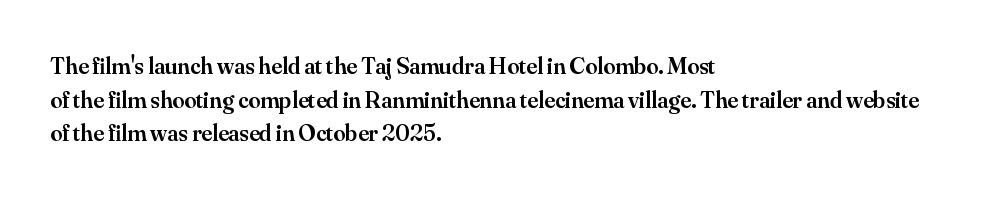
Q: Is the text bold? A: Semi-bold.
Q: Is the text italic (slanted)? A: No, it is upright.
Q: Is the text underlined? A: No.
Q: How is the paragraph aligned? A: Left-aligned.
Q: Is the spacing between letters normal or unusually wide? A: Normal.
Q: Is the spacing between lines tight, normal or loose? A: Normal.
